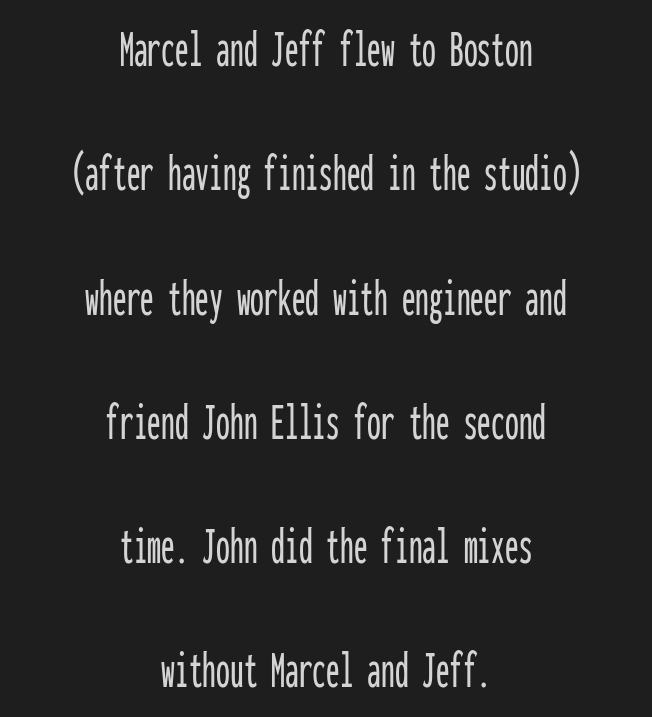
Q: Is the text italic (slanted)? A: No, it is upright.
Q: Is the typeface a serif or a sans-serif typeface? A: Sans-serif.
Q: Is the text underlined? A: No.
Q: How is the paragraph aligned? A: Centered.
Q: Is the spacing between letters normal or unusually wide? A: Normal.
Q: Is the spacing between lines tight, normal or loose? A: Loose.
Q: Width (condensed, normal, or wide)? A: Condensed.
Q: Stroke contrast? A: Low.
Q: x-height? A: Medium.
Q: Monospaced? A: Yes.
